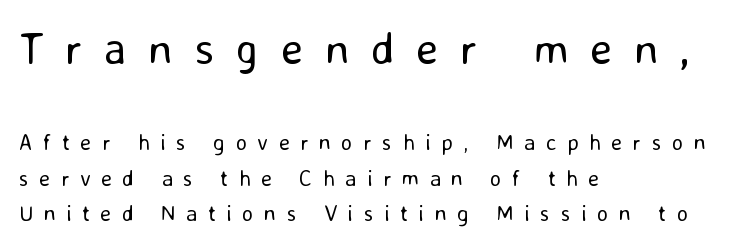
The image shows 45 px regular-weight sans-serif type, upright; set left-aligned, normal line spacing (1.62x), unusually wide letter spacing (+0.48 em), not underlined; the first (top) block is 2.05x larger; low stroke contrast and a medium x-height.
